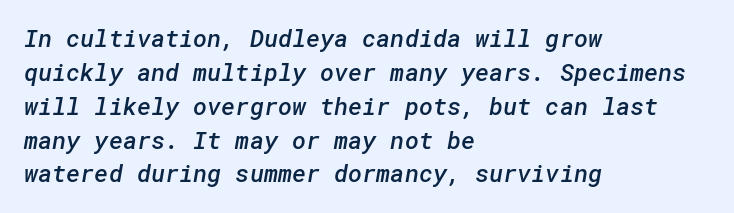
The image shows 24 px text type; set left-aligned, normal line spacing (1.41x), normal letter spacing, not underlined.
